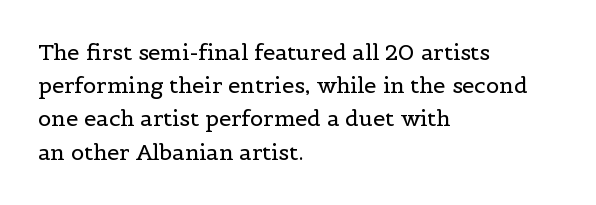
Q: Is the text bold? A: No.
Q: Is the text italic (slanted)? A: No, it is upright.
Q: Is the text underlined? A: No.
Q: How is the paragraph aligned? A: Left-aligned.
Q: Is the spacing between letters normal or unusually wide? A: Normal.
Q: Is the spacing between lines tight, normal or loose? A: Normal.
